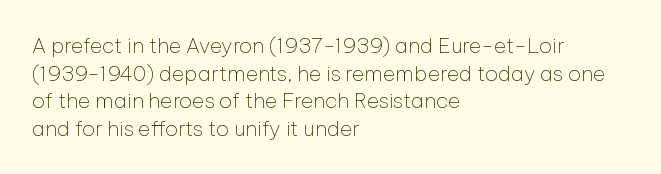
{"italic": "no", "bold": "no", "underline": "no", "align": "left", "line_spacing": "normal", "line_spacing_ratio": 1.31, "letter_spacing": "normal", "letter_spacing_em": 0.0, "glyph_px": 21}
